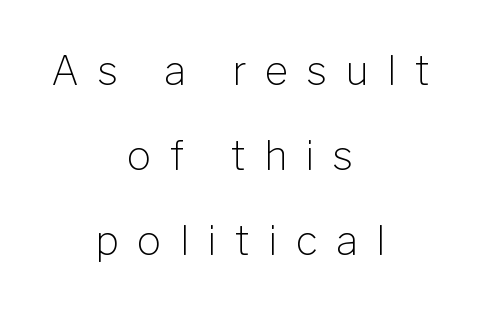
Quick note: underline off. This sample uses a sans-serif face. The gaps between neighbouring characters are conspicuously large. Quick note: interline space is abundant.
